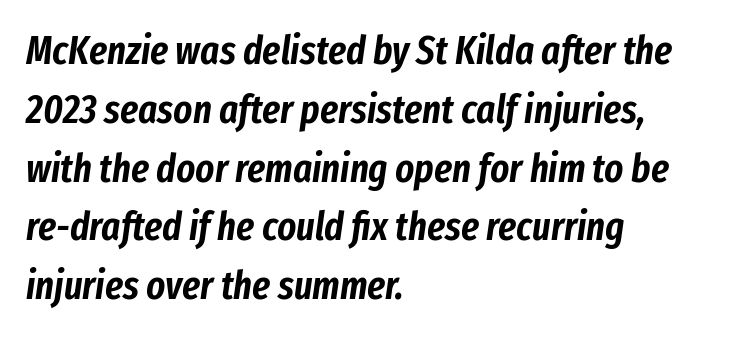
Q: Is the text italic (slanted)? A: Yes, it leans right by about 8 degrees.
Q: Is the text underlined? A: No.
Q: How is the paragraph aligned? A: Left-aligned.
Q: Is the spacing between letters normal or unusually wide? A: Normal.
Q: Is the spacing between lines tight, normal or loose? A: Normal.
Q: Width (condensed, normal, or wide)? A: Condensed.
Q: Stroke contrast? A: Low.
Q: x-height? A: Medium.
Q: Monospaced? A: No.
